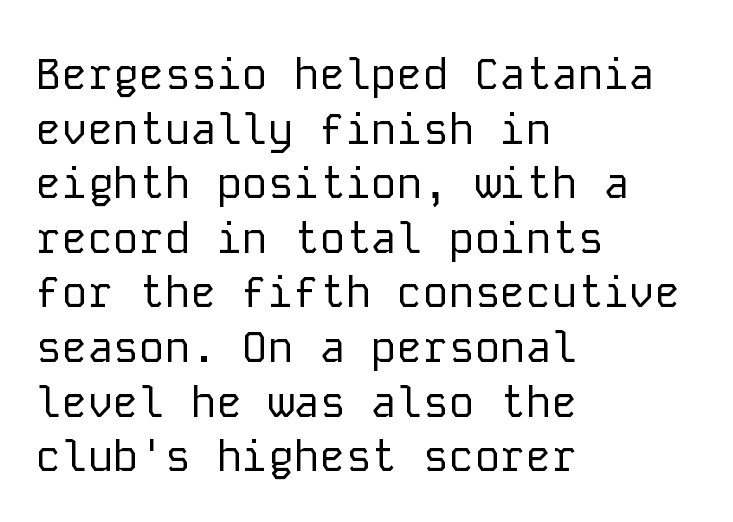
{"serif": "no", "italic": "no", "bold": "no", "weight": "regular", "width": "normal", "stroke_contrast": "low", "x_height": "medium", "monospaced": "yes", "underline": "no", "align": "left", "line_spacing": "normal", "line_spacing_ratio": 1.27, "letter_spacing": "normal", "letter_spacing_em": 0.0, "glyph_px": 43}
